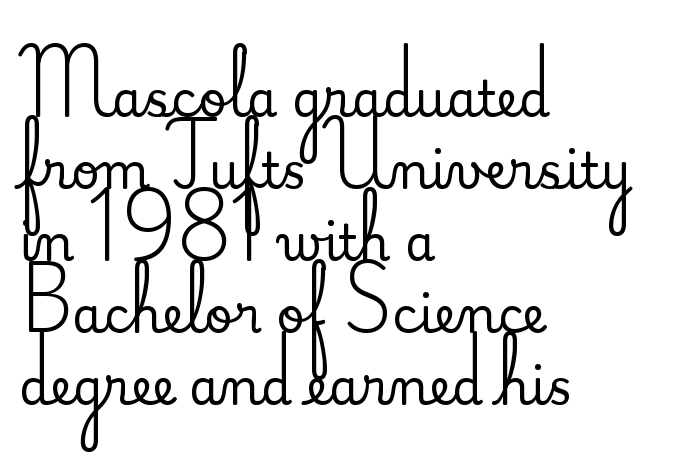
{"serif": "yes", "italic": "no", "width": "normal", "stroke_contrast": "medium", "x_height": "small", "monospaced": "no", "underline": "no", "align": "left", "line_spacing": "normal", "line_spacing_ratio": 1.47, "letter_spacing": "normal", "letter_spacing_em": 0.0, "glyph_px": 49}
